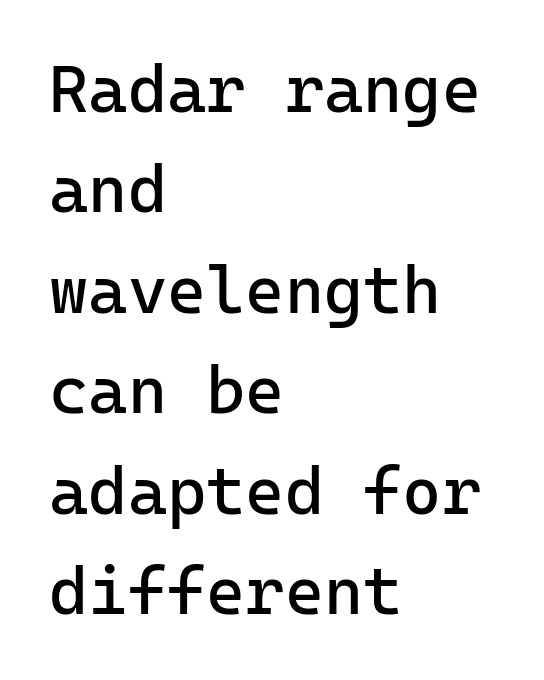
{"serif": "no", "italic": "no", "bold": "no", "weight": "regular", "width": "normal", "stroke_contrast": "low", "x_height": "medium", "monospaced": "yes", "underline": "no", "align": "left", "line_spacing": "normal", "line_spacing_ratio": 1.5, "letter_spacing": "normal", "letter_spacing_em": 0.0, "glyph_px": 67}
